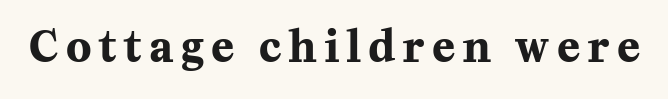
{"serif": "yes", "italic": "no", "bold": "yes", "weight": "bold", "width": "normal", "stroke_contrast": "medium", "x_height": "medium", "monospaced": "no", "underline": "no", "glyph_px": 42}
